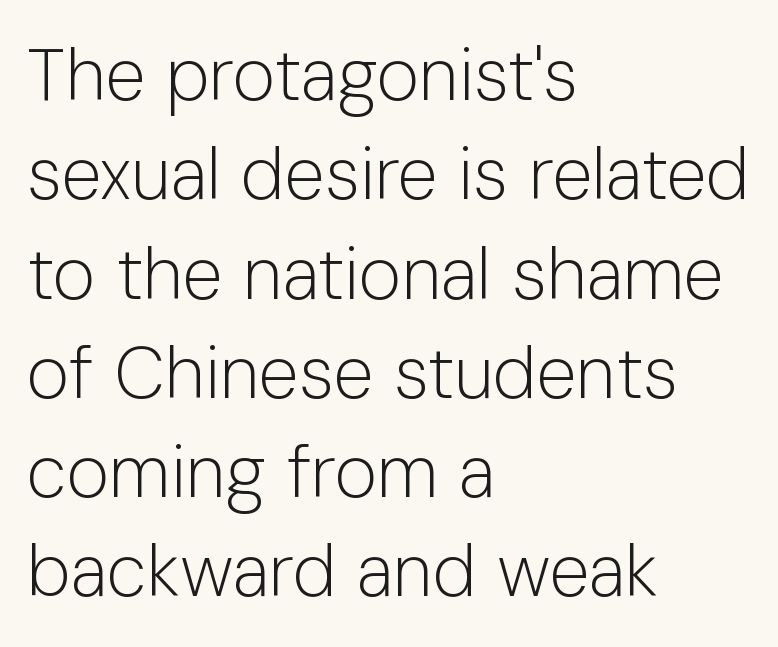
The image shows 73 px light sans-serif type, upright; set left-aligned, normal line spacing (1.36x), normal letter spacing, not underlined; low stroke contrast and a medium x-height.
